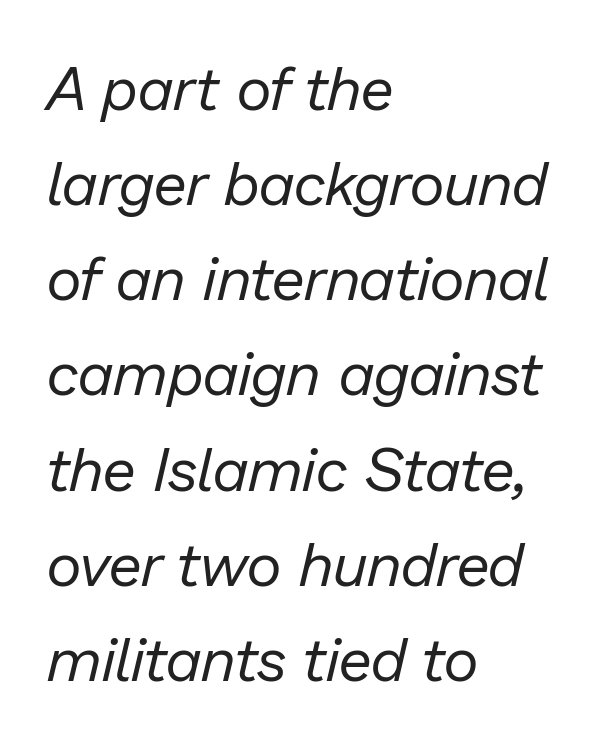
The image shows 61 px regular-weight type, italic (leaning right); set left-aligned, normal line spacing (1.56x), normal letter spacing, not underlined; low stroke contrast and a medium x-height.
